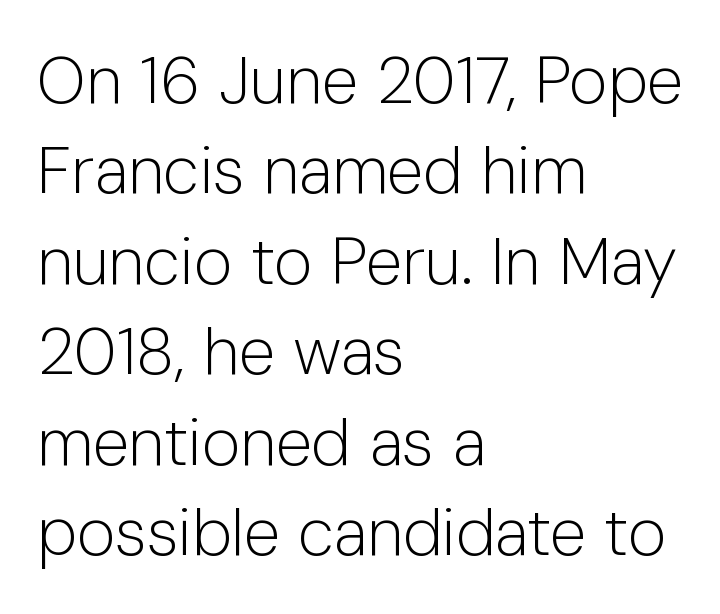
The image shows 66 px light sans-serif type, upright; set left-aligned, normal line spacing (1.37x), normal letter spacing, not underlined; low stroke contrast and a medium x-height.
